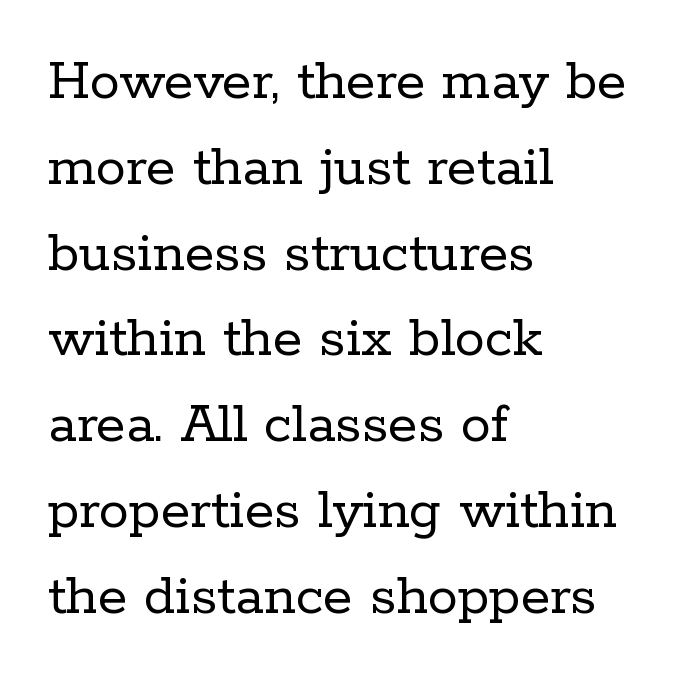
The leading is moderate, giving the passage an even texture. Default kerning and tracking; the words read as compact shapes. The letters advance in unequal steps, a hallmark of proportional type. This is serif lettering, the kind often seen in printed books.
